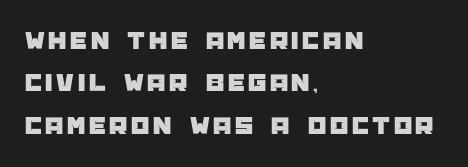
The image shows 26 px text type, upright; set left-aligned, normal line spacing (1.63x), not underlined.
